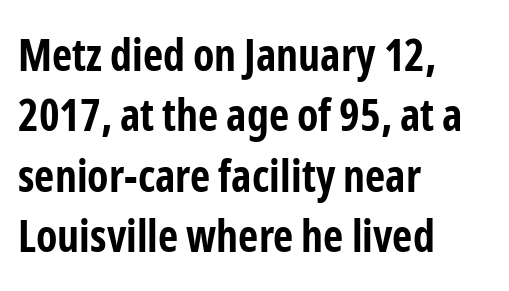
The image shows 44 px bold, condensed sans-serif type, upright; set left-aligned, normal line spacing (1.37x), normal letter spacing, not underlined; low stroke contrast and a medium x-height.
